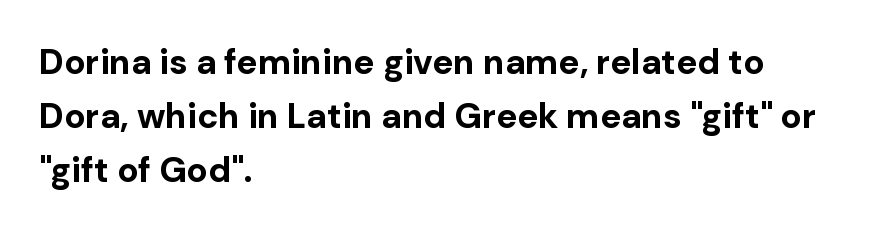
{"serif": "no", "italic": "no", "bold": "yes", "weight": "bold", "width": "normal", "stroke_contrast": "low", "x_height": "medium", "monospaced": "no", "underline": "no", "align": "left", "line_spacing": "normal", "line_spacing_ratio": 1.54, "letter_spacing": "normal", "letter_spacing_em": 0.0, "glyph_px": 35}
